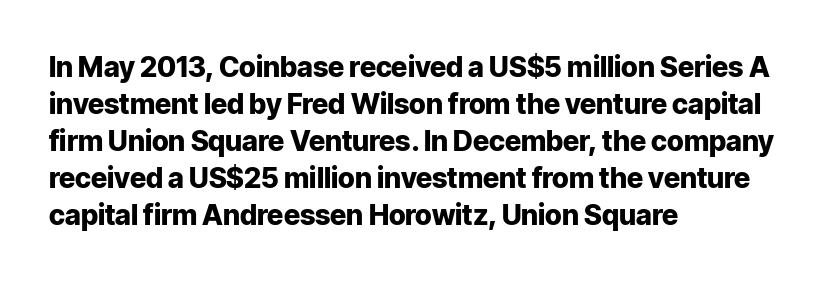
Q: Is the text bold? A: Yes.
Q: Is the text italic (slanted)? A: No, it is upright.
Q: Is the typeface a serif or a sans-serif typeface? A: Sans-serif.
Q: Is the text underlined? A: No.
Q: How is the paragraph aligned? A: Left-aligned.
Q: Is the spacing between letters normal or unusually wide? A: Normal.
Q: Is the spacing between lines tight, normal or loose? A: Normal.
Q: Width (condensed, normal, or wide)? A: Normal.
Q: Stroke contrast? A: Low.
Q: x-height? A: Medium.
Q: Monospaced? A: No.
